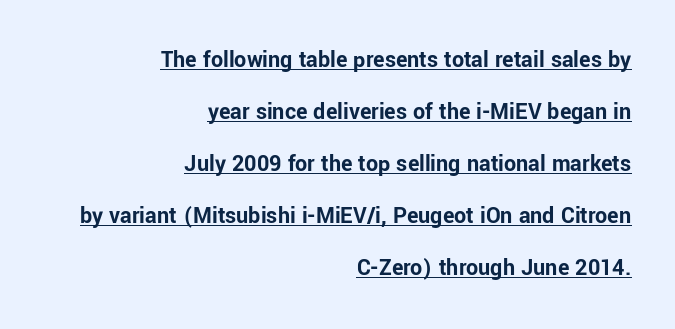
Q: Is the text bold? A: Yes.
Q: Is the text italic (slanted)? A: No, it is upright.
Q: Is the text underlined? A: Yes.
Q: How is the paragraph aligned? A: Right-aligned.
Q: Is the spacing between letters normal or unusually wide? A: Normal.
Q: Is the spacing between lines tight, normal or loose? A: Loose.
